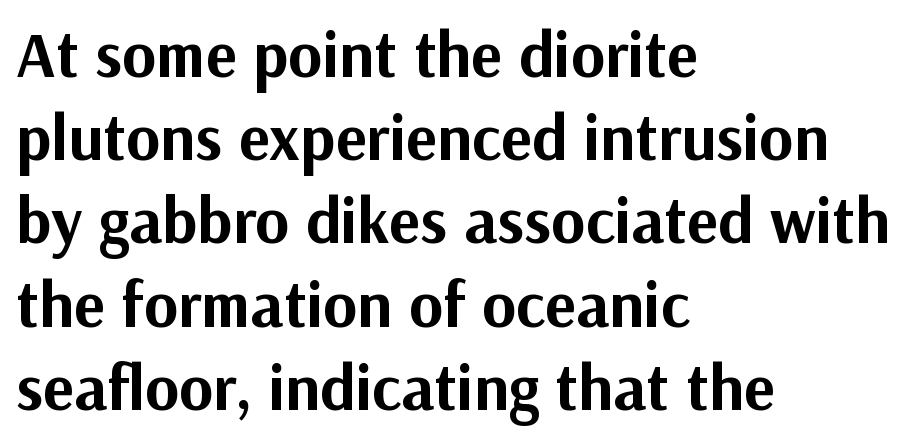
The image shows 65 px bold sans-serif type, upright; set left-aligned, normal line spacing (1.28x), normal letter spacing, not underlined; medium stroke contrast and a medium x-height.
